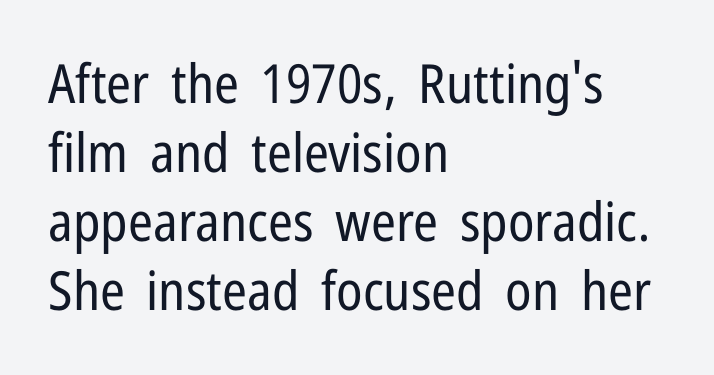
The image shows 54 px regular-weight, condensed sans-serif type, upright; set left-aligned, normal line spacing (1.28x), normal letter spacing, not underlined; low stroke contrast and a medium x-height.
